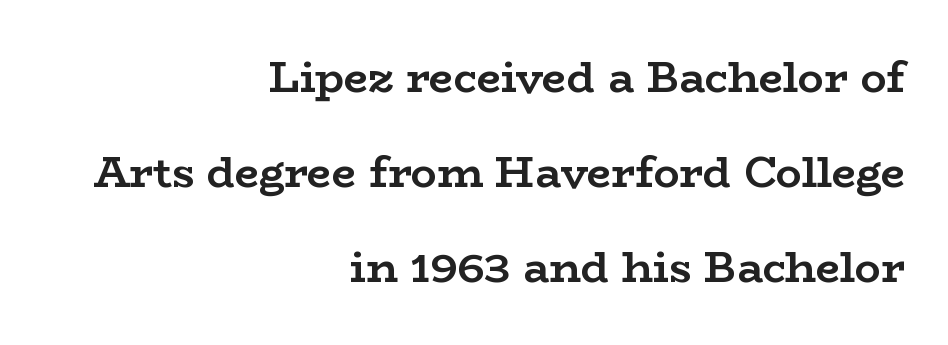
{"serif": "yes", "italic": "no", "bold": "yes", "weight": "semibold", "width": "wide", "stroke_contrast": "low", "x_height": "medium", "monospaced": "no", "underline": "no", "align": "right", "line_spacing": "loose", "line_spacing_ratio": 2.21, "letter_spacing": "normal", "letter_spacing_em": 0.0, "glyph_px": 43}
